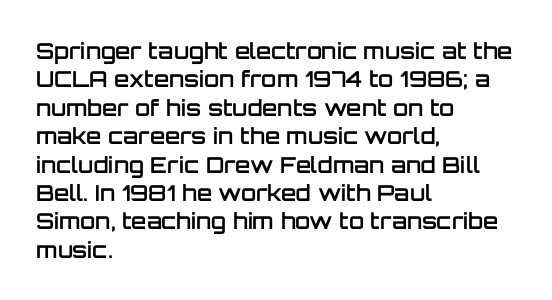
{"italic": "no", "bold": "semi", "underline": "no", "align": "left", "line_spacing": "normal", "line_spacing_ratio": 1.29, "letter_spacing": "normal", "letter_spacing_em": 0.0, "glyph_px": 22}
